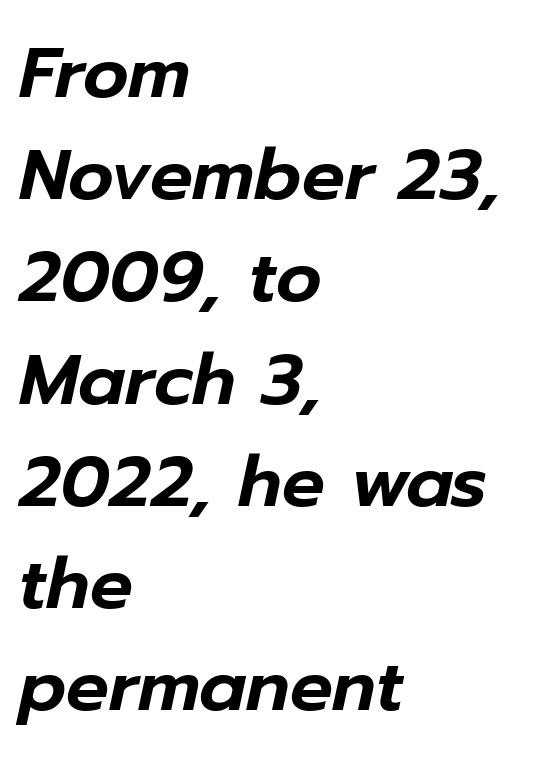
The image shows 71 px text type, italic (leaning right); set left-aligned, normal line spacing (1.44x), normal letter spacing, not underlined; low stroke contrast and a medium x-height.
